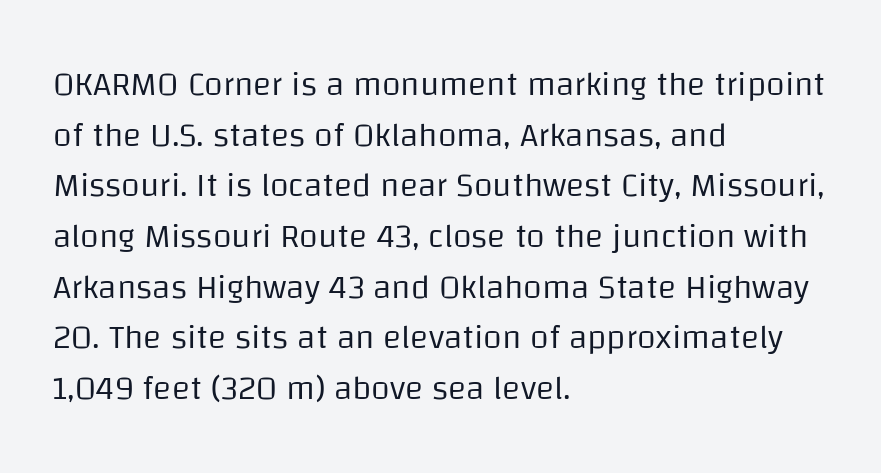
{"serif": "no", "italic": "no", "bold": "no", "weight": "regular", "width": "normal", "stroke_contrast": "low", "x_height": "large", "monospaced": "no", "underline": "no", "align": "left", "line_spacing": "normal", "line_spacing_ratio": 1.49, "letter_spacing": "normal", "letter_spacing_em": 0.0, "glyph_px": 34}
